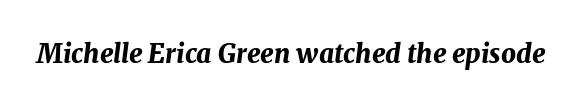
Q: Is the text bold? A: Yes.
Q: Is the text italic (slanted)? A: Yes, it leans right by about 7 degrees.
Q: Is the text underlined? A: No.
Q: Is the spacing between letters normal or unusually wide? A: Normal.
